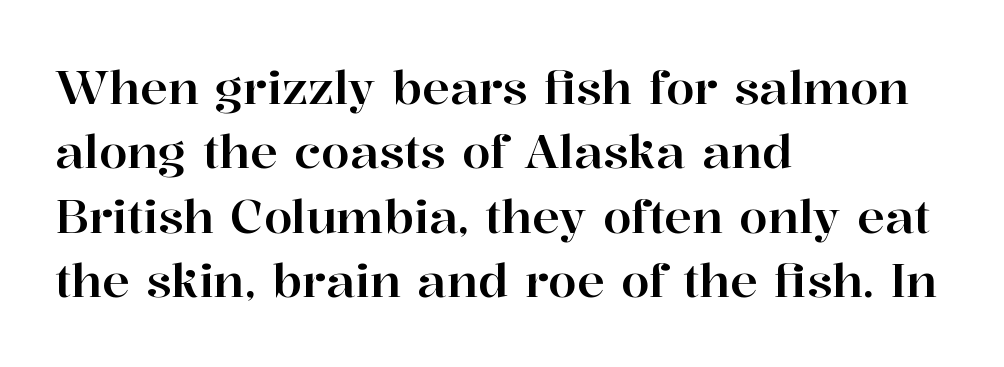
Q: Is the text italic (slanted)? A: No, it is upright.
Q: Is the typeface a serif or a sans-serif typeface? A: Serif.
Q: Is the text underlined? A: No.
Q: How is the paragraph aligned? A: Left-aligned.
Q: Is the spacing between letters normal or unusually wide? A: Normal.
Q: Is the spacing between lines tight, normal or loose? A: Normal.
Q: Width (condensed, normal, or wide)? A: Normal.
Q: Stroke contrast? A: High.
Q: x-height? A: Medium.
Q: Monospaced? A: No.
